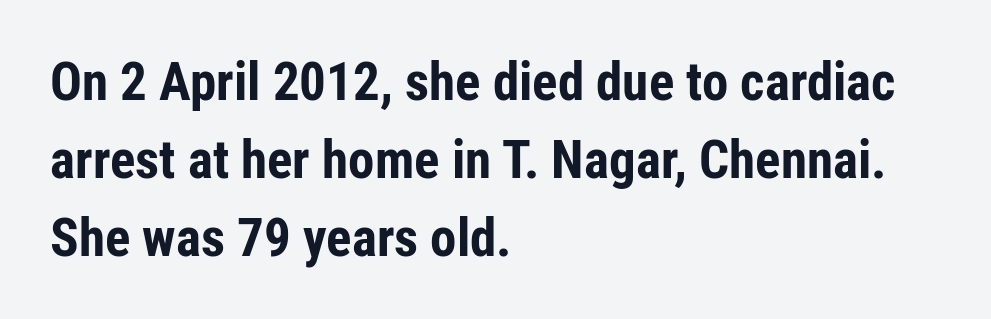
Q: Is the text bold? A: Yes.
Q: Is the text italic (slanted)? A: No, it is upright.
Q: Is the typeface a serif or a sans-serif typeface? A: Sans-serif.
Q: Is the text underlined? A: No.
Q: How is the paragraph aligned? A: Left-aligned.
Q: Is the spacing between letters normal or unusually wide? A: Normal.
Q: Is the spacing between lines tight, normal or loose? A: Normal.
Q: Width (condensed, normal, or wide)? A: Condensed.
Q: Stroke contrast? A: Low.
Q: x-height? A: Medium.
Q: Monospaced? A: No.
